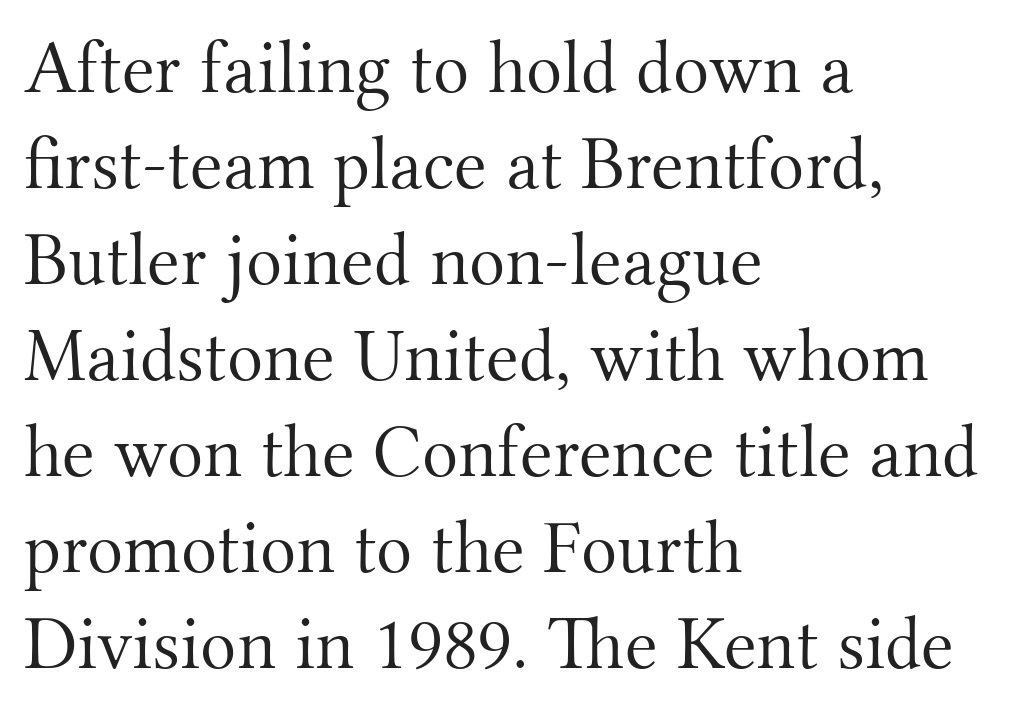
The image shows 75 px light serif type, upright; set left-aligned, normal line spacing (1.28x), normal letter spacing, not underlined; medium stroke contrast and a small x-height.
